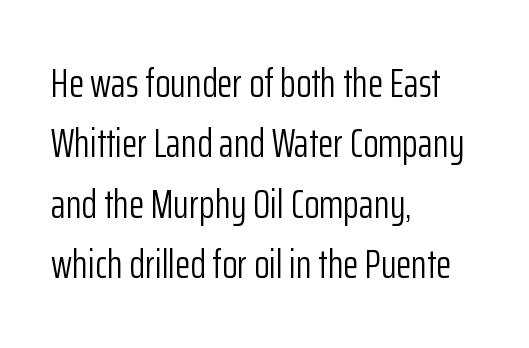
Q: Is the text bold? A: No.
Q: Is the text italic (slanted)? A: No, it is upright.
Q: Is the typeface a serif or a sans-serif typeface? A: Sans-serif.
Q: Is the text underlined? A: No.
Q: How is the paragraph aligned? A: Left-aligned.
Q: Is the spacing between letters normal or unusually wide? A: Normal.
Q: Is the spacing between lines tight, normal or loose? A: Normal.
Q: Width (condensed, normal, or wide)? A: Condensed.
Q: Stroke contrast? A: Low.
Q: x-height? A: Medium.
Q: Monospaced? A: No.
